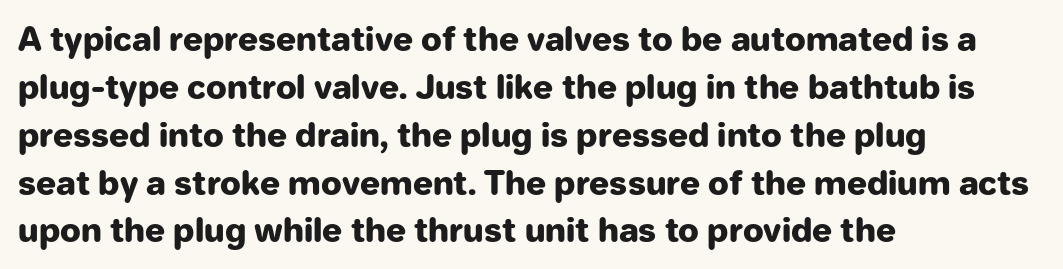
The sample has been set heavy, in full bold. The passage shown has conventional tracking throughout. Here the designer chose a conventional face with non-uniform glyph widths. Reading down the column, the eye jumps a familiar distance to each next line. Quick note: underline off.
